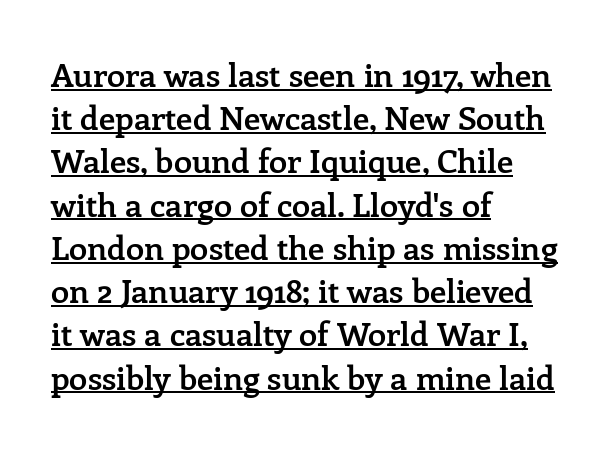
The image shows 33 px semibold serif type, upright; set left-aligned, normal line spacing (1.31x), normal letter spacing, underlined; low stroke contrast and a medium x-height.
